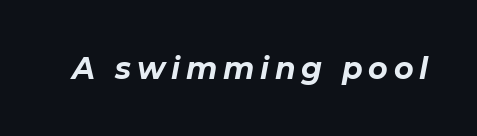
Plenty of ink on the page — the face is bold. This is oblique type, the kind used for emphasis or titles. Spacing verdict: proportional, widths tailored to each character. Any mark beneath the type? The region is blank.
